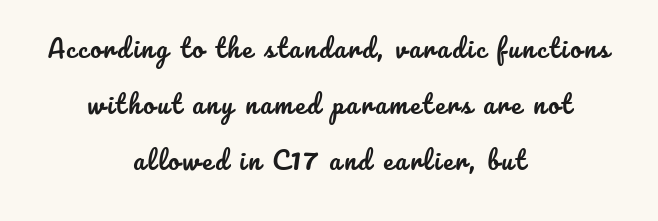
Horizontal alignment here is central, giving a formal, balanced look. The glyphs are unaccompanied by any horizontal stroke below them. What's the leading like? Stretched, with rows far apart.
